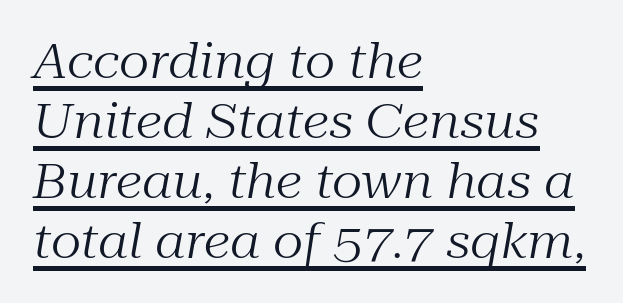
{"serif": "yes", "italic": "yes", "lean": "right", "slant_degrees": 10, "bold": "no", "weight": "regular", "width": "normal", "stroke_contrast": "medium", "x_height": "medium", "monospaced": "no", "underline": "yes", "align": "left", "line_spacing": "normal", "line_spacing_ratio": 1.25, "letter_spacing": "normal", "letter_spacing_em": 0.0, "glyph_px": 48}
